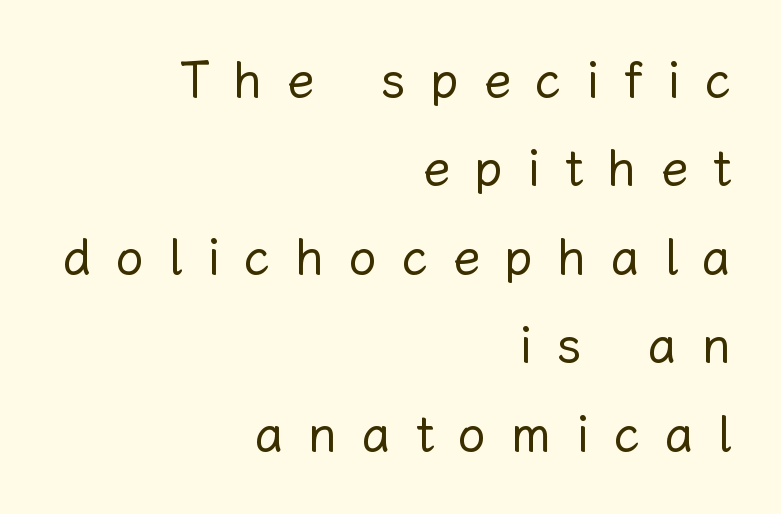
The image shows 50 px regular-weight type, upright; set right-aligned, line spacing 1.77x, unusually wide letter spacing (+0.49 em), not underlined; low stroke contrast and a medium x-height.
